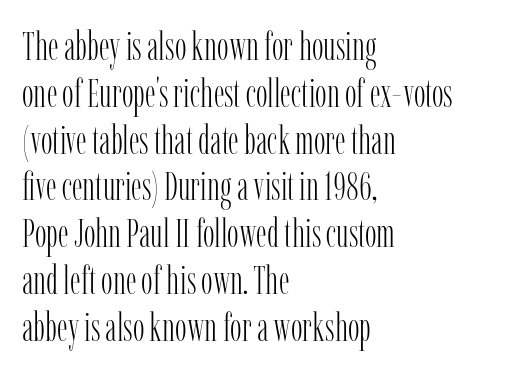
{"serif": "yes", "italic": "no", "bold": "no", "weight": "light", "width": "condensed", "stroke_contrast": "low", "x_height": "medium", "monospaced": "no", "underline": "no", "align": "left", "line_spacing_ratio": 1.2, "letter_spacing": "normal", "letter_spacing_em": 0.0, "glyph_px": 39}
